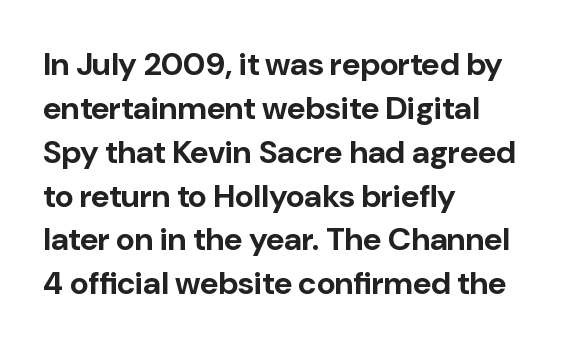
Inter-character spacing is left at the font's built-in metrics. Vertical strokes here are truly vertical. Left-aligned paragraph, ragged on the right. To sum up the face: it is a sans, with no serifs. The passage shown is typed in a proportional face where columns would drift.
